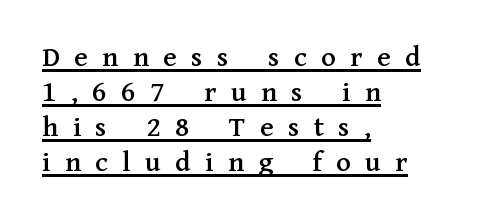
Q: Is the text italic (slanted)? A: No, it is upright.
Q: Is the typeface a serif or a sans-serif typeface? A: Serif.
Q: Is the text underlined? A: Yes.
Q: How is the paragraph aligned? A: Left-aligned.
Q: Is the spacing between letters normal or unusually wide? A: Unusually wide.
Q: Width (condensed, normal, or wide)? A: Normal.
Q: Stroke contrast? A: Medium.
Q: x-height? A: Medium.
Q: Monospaced? A: No.
